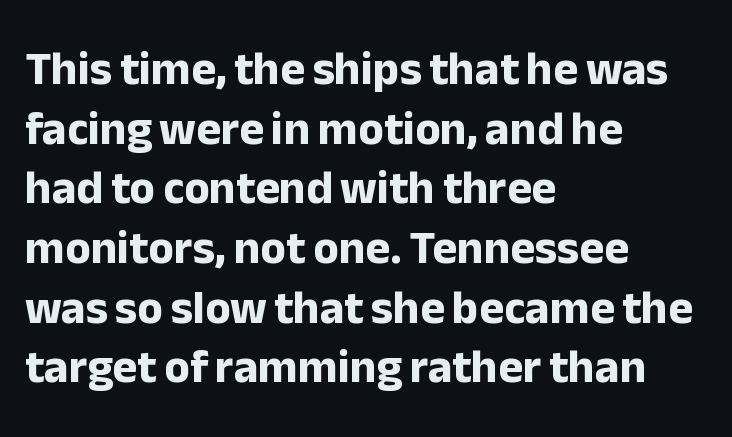
No italicization has been applied; the sample stays upright. Beneath every word, the page is bare. Tracking here is standard; glyphs follow each other at the usual distance. If you drew a ruler down the left edge, every line would touch it. Does the weight exceed regular? Yes, all the way to bold. Quick note: interline space is typical.
